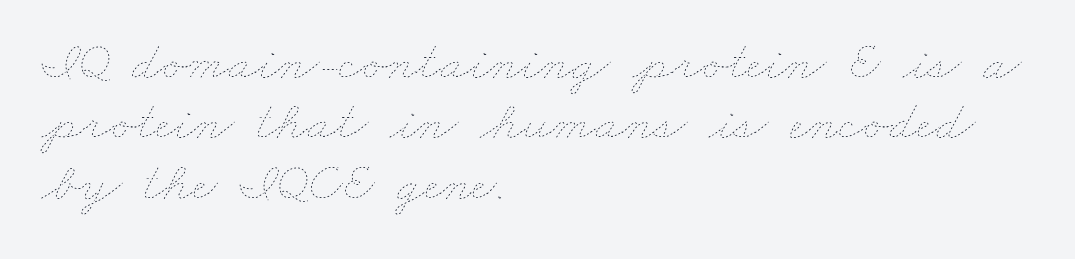
Q: Is the text bold? A: No.
Q: Is the text underlined? A: No.
Q: How is the paragraph aligned? A: Left-aligned.
Q: Is the spacing between letters normal or unusually wide? A: Normal.
Q: Is the spacing between lines tight, normal or loose? A: Tight.
Q: Width (condensed, normal, or wide)? A: Wide.
Q: Stroke contrast? A: Low.
Q: x-height? A: Small.
Q: Monospaced? A: No.
